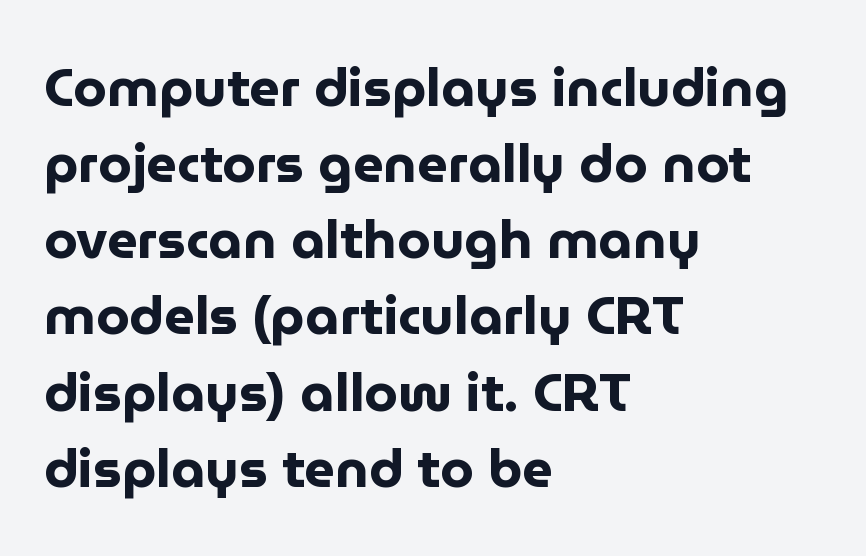
The image shows 54 px bold sans-serif type, upright; set left-aligned, normal line spacing (1.41x), normal letter spacing, not underlined; low stroke contrast and a medium x-height.
